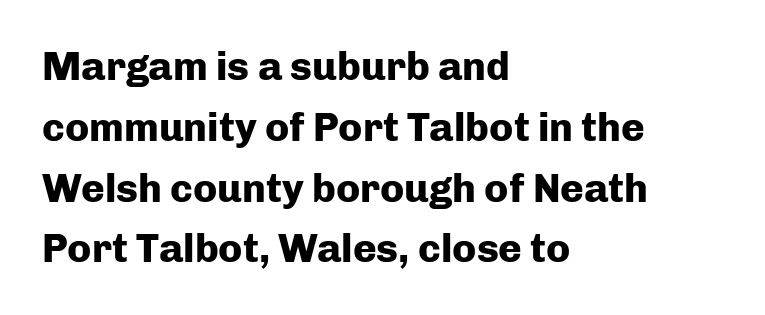
{"serif": "no", "italic": "no", "bold": "yes", "weight": "heavy", "width": "normal", "stroke_contrast": "low", "x_height": "medium", "monospaced": "no", "underline": "no", "align": "left", "line_spacing": "normal", "line_spacing_ratio": 1.52, "letter_spacing": "normal", "letter_spacing_em": 0.0, "glyph_px": 40}
